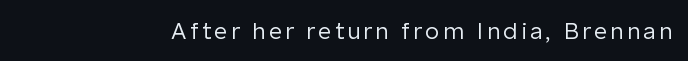
Q: Is the text bold? A: No.
Q: Is the text italic (slanted)? A: No, it is upright.
Q: Is the text underlined? A: No.
